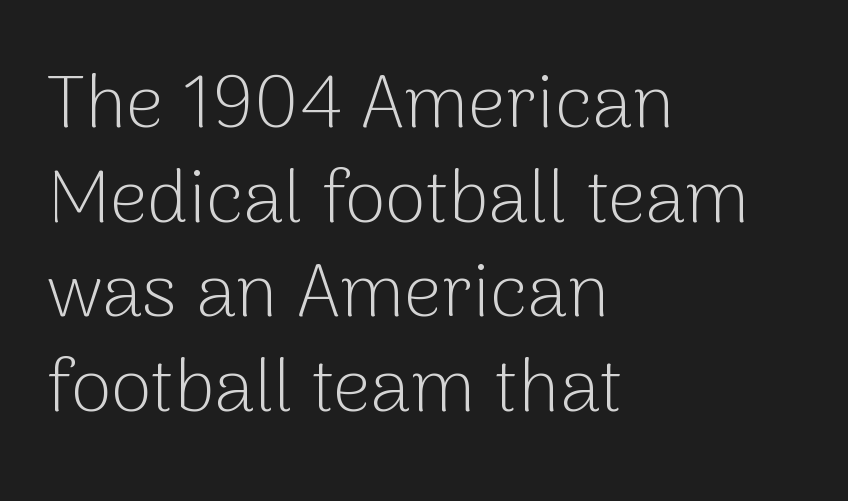
The image shows 74 px light sans-serif type, upright; set left-aligned, normal line spacing (1.28x), normal letter spacing, not underlined; low stroke contrast and a medium x-height.
